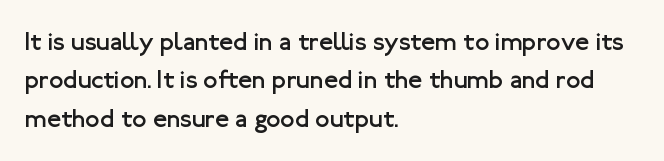
The image shows 26 px text type, upright; set left-aligned, normal line spacing (1.48x), normal letter spacing, not underlined.
